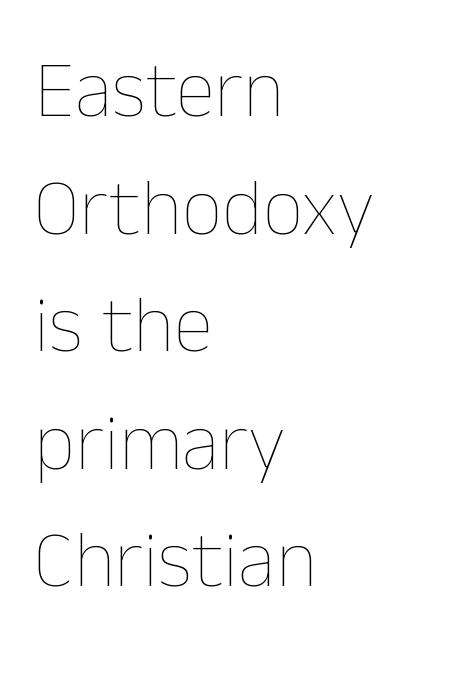
Q: Is the text bold? A: No.
Q: Is the text italic (slanted)? A: No, it is upright.
Q: Is the text underlined? A: No.
Q: How is the paragraph aligned? A: Left-aligned.
Q: Is the spacing between letters normal or unusually wide? A: Normal.
Q: Is the spacing between lines tight, normal or loose? A: Normal.
Q: Width (condensed, normal, or wide)? A: Normal.
Q: Stroke contrast? A: Low.
Q: x-height? A: Medium.
Q: Monospaced? A: No.
